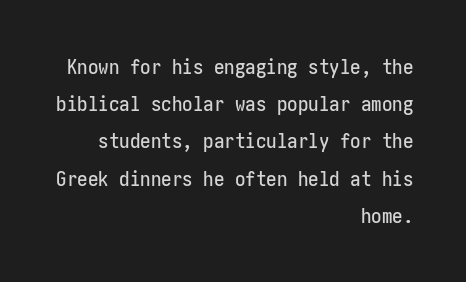
Q: Is the text italic (slanted)? A: No, it is upright.
Q: Is the text underlined? A: No.
Q: How is the paragraph aligned? A: Right-aligned.
Q: Is the spacing between letters normal or unusually wide? A: Normal.
